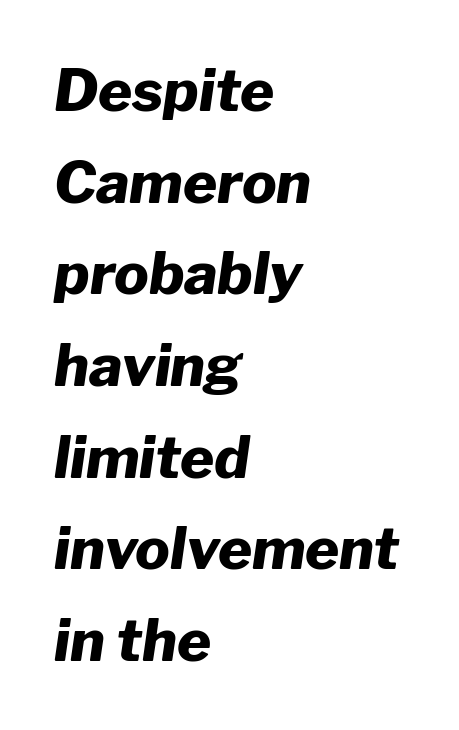
{"italic": "yes", "lean": "right", "slant_degrees": 8, "bold": "yes", "weight": "heavy", "width": "normal", "stroke_contrast": "low", "x_height": "medium", "monospaced": "no", "underline": "no", "align": "left", "line_spacing": "normal", "line_spacing_ratio": 1.58, "letter_spacing": "normal", "letter_spacing_em": 0.0, "glyph_px": 58}
